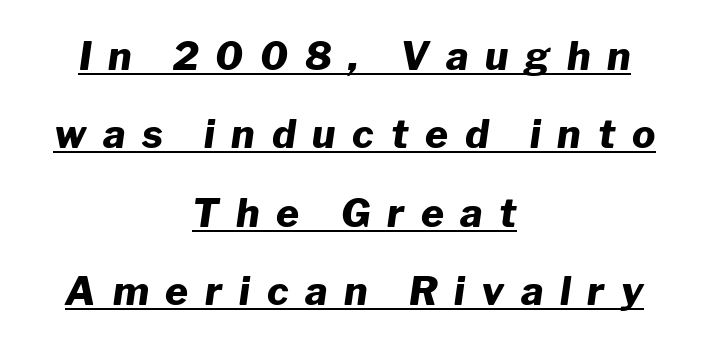
{"italic": "yes", "lean": "right", "slant_degrees": 8, "bold": "yes", "weight": "heavy", "width": "normal", "stroke_contrast": "low", "x_height": "medium", "monospaced": "no", "underline": "yes", "align": "center", "line_spacing": "loose", "line_spacing_ratio": 2.01, "letter_spacing": "wide", "letter_spacing_em": 0.43, "glyph_px": 39}
